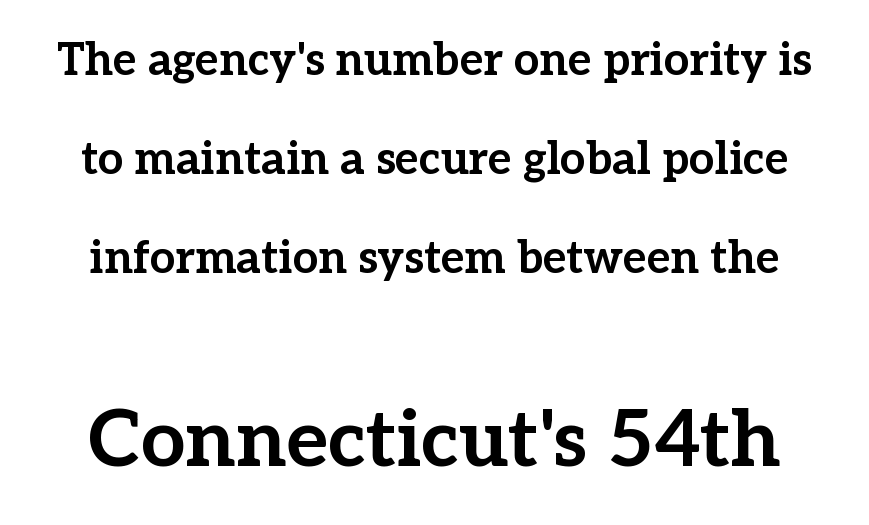
The image shows 79 px bold serif type, upright; set loose line spacing (2.2x), normal letter spacing, not underlined; the second (bottom) block is 1.76x larger; low stroke contrast and a medium x-height.
